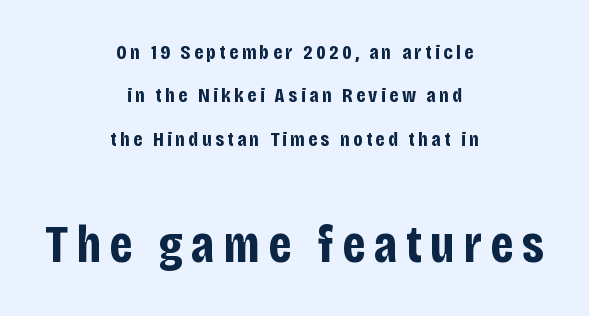
The image shows 53 px bold, condensed sans-serif type, upright; set centered, loose line spacing (2.07x), not underlined; the second (bottom) block is 2.52x larger; low stroke contrast and a large x-height.
